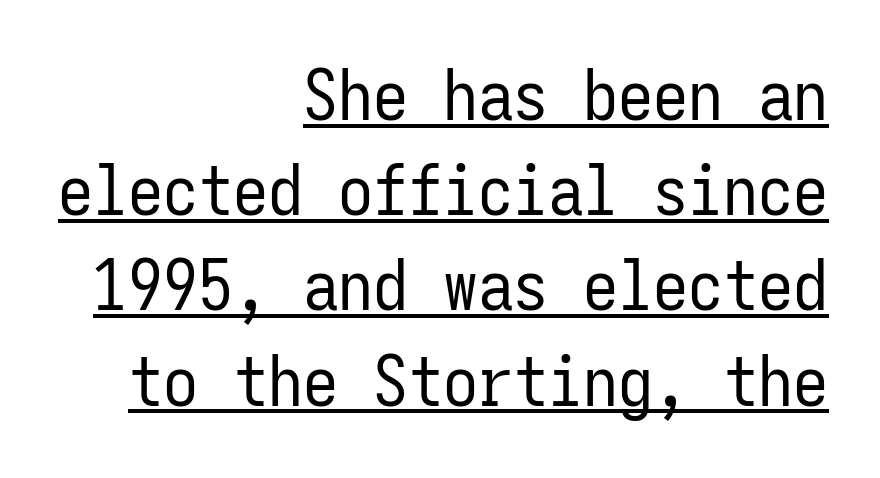
{"serif": "no", "italic": "no", "bold": "no", "weight": "regular", "width": "condensed", "stroke_contrast": "low", "x_height": "medium", "monospaced": "yes", "underline": "yes", "align": "right", "line_spacing": "normal", "line_spacing_ratio": 1.36, "letter_spacing": "normal", "letter_spacing_em": 0.0, "glyph_px": 70}
